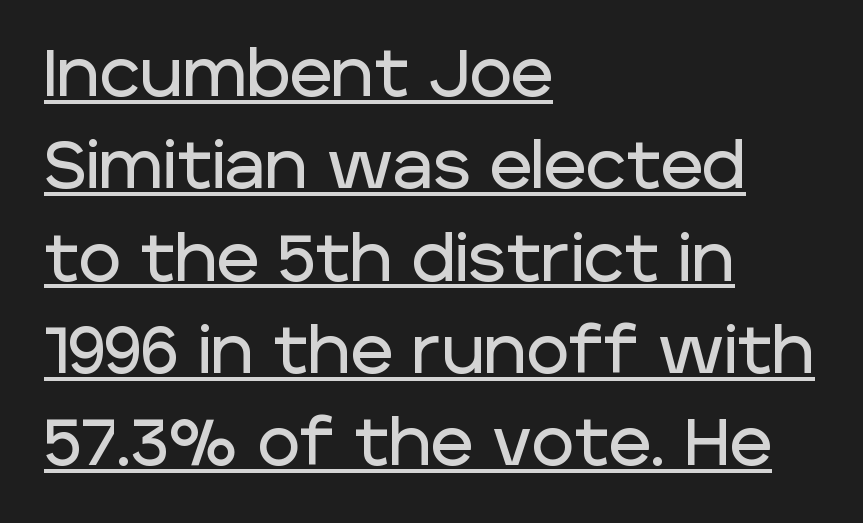
Q: Is the text italic (slanted)? A: No, it is upright.
Q: Is the typeface a serif or a sans-serif typeface? A: Sans-serif.
Q: Is the text underlined? A: Yes.
Q: How is the paragraph aligned? A: Left-aligned.
Q: Is the spacing between letters normal or unusually wide? A: Normal.
Q: Is the spacing between lines tight, normal or loose? A: Normal.
Q: Width (condensed, normal, or wide)? A: Normal.
Q: Stroke contrast? A: Low.
Q: x-height? A: Large.
Q: Monospaced? A: No.
